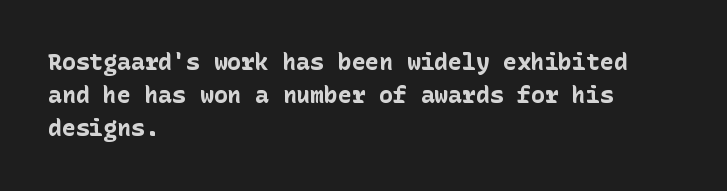
{"italic": "no", "bold": "yes", "underline": "no", "align": "left", "line_spacing": "normal", "line_spacing_ratio": 1.44, "letter_spacing": "normal", "letter_spacing_em": 0.0, "glyph_px": 23}
